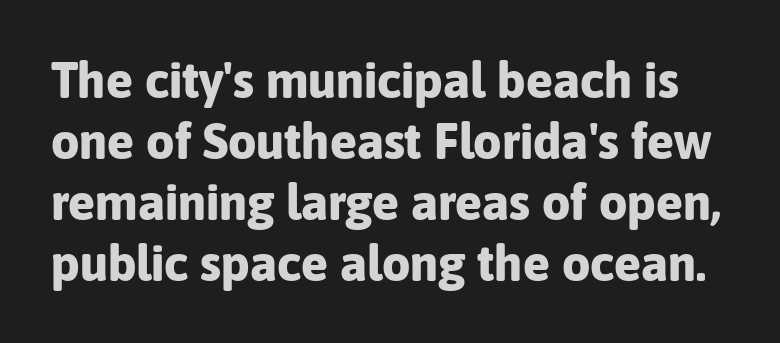
This sample has the flowing, uneven cadence of proportional lettering. The font family rendered here belongs to the sans-serif group. This sample uses an upright cut, with every glyph sitting square on the baseline. Chunky letters — that's bold for sure.
